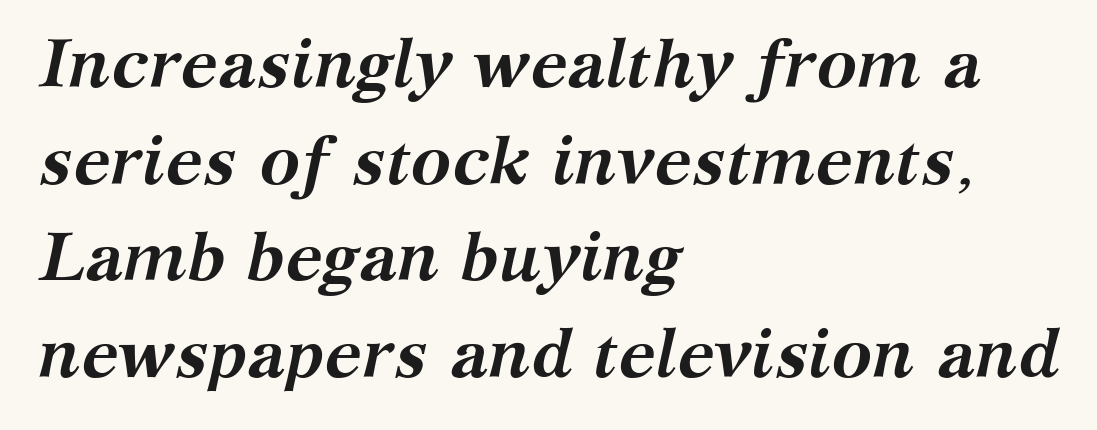
Q: Is the text bold? A: Yes.
Q: Is the text italic (slanted)? A: Yes, it leans right by about 12 degrees.
Q: Is the typeface a serif or a sans-serif typeface? A: Serif.
Q: Is the text underlined? A: No.
Q: How is the paragraph aligned? A: Left-aligned.
Q: Is the spacing between letters normal or unusually wide? A: Normal.
Q: Is the spacing between lines tight, normal or loose? A: Normal.
Q: Width (condensed, normal, or wide)? A: Normal.
Q: Stroke contrast? A: Medium.
Q: x-height? A: Medium.
Q: Monospaced? A: No.
